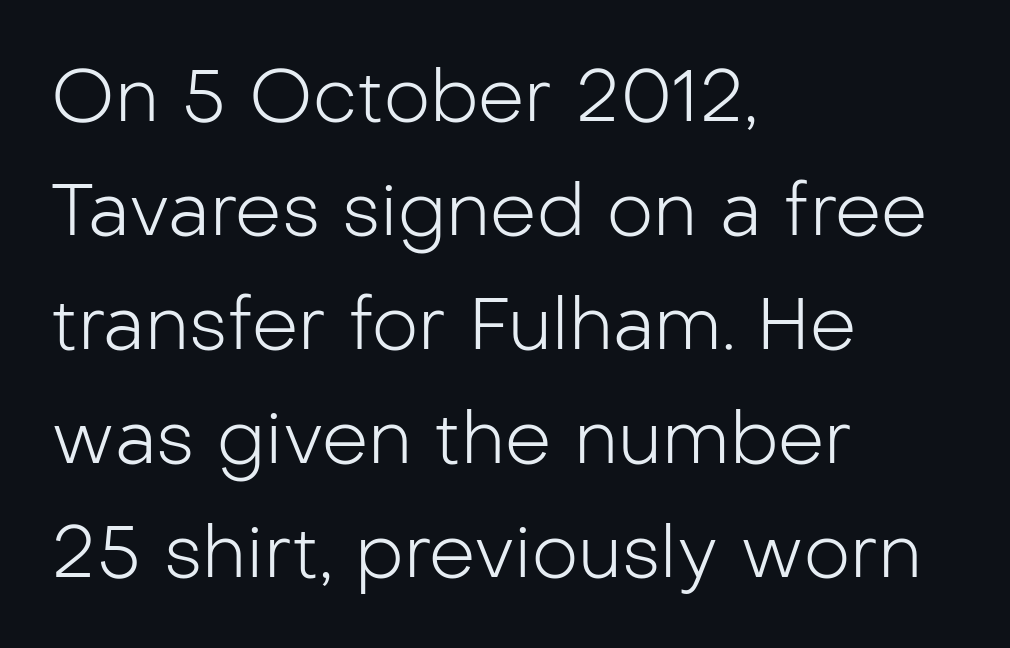
The image shows 73 px light sans-serif type, upright; set left-aligned, normal line spacing (1.56x), normal letter spacing, not underlined; low stroke contrast and a medium x-height.
